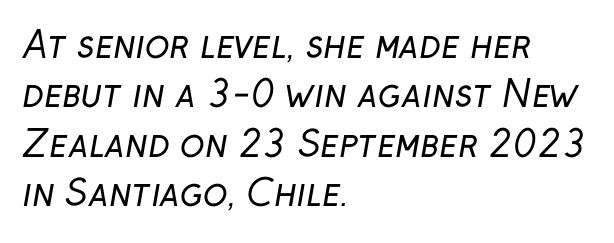
You can tell from the bare stems that sans-serif type was used. The face used here is proportionally spaced, like ordinary book or web type. The passage shown has conventional tracking throughout. Does the copy run flush right? No — it runs flush left.
